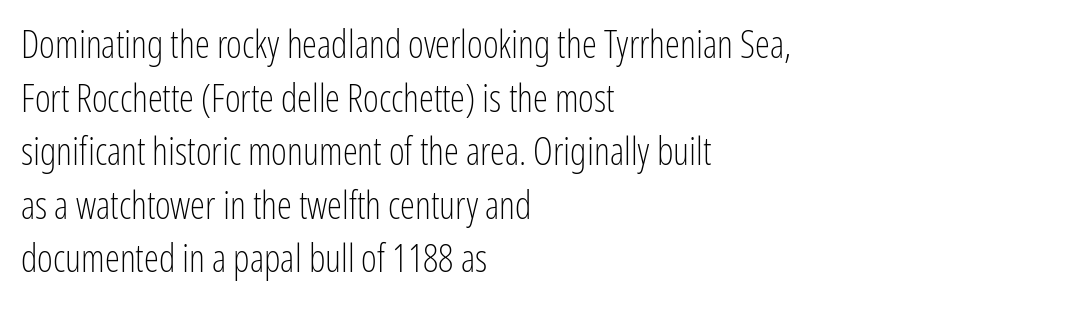
Here the designer chose a conventional face with non-uniform glyph widths. Teacher's note: observe the even left margin — that is flush-left alignment. Underline: absent. These lines sit exactly where default settings would place them. Compared with a typical body face, this is equally light or lighter still.
